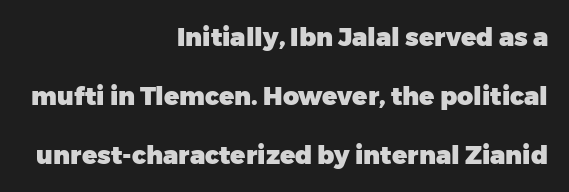
Horizontally, the lines are justified to the trailing edge only. This is roman type, the default non-slanted kind. The space directly below the letters is spotless. Nobody touched the tracking dial on this one. Heavy, bold letterforms.
